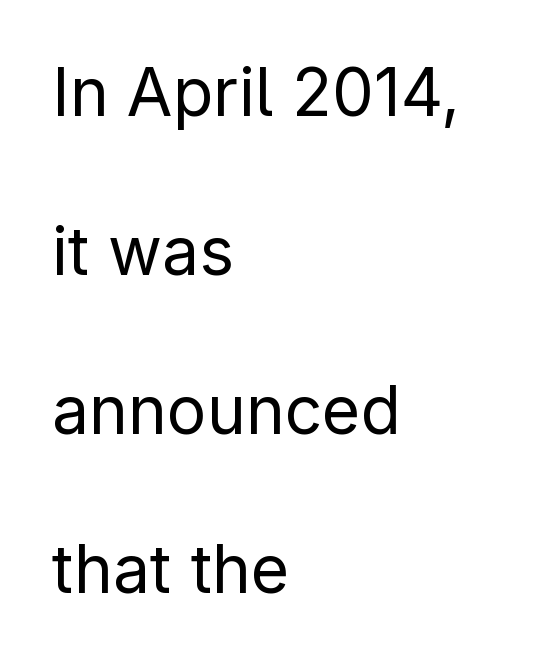
{"serif": "no", "italic": "no", "bold": "no", "weight": "regular", "width": "normal", "stroke_contrast": "low", "x_height": "medium", "monospaced": "no", "underline": "no", "align": "left", "line_spacing": "loose", "line_spacing_ratio": 2.41, "letter_spacing": "normal", "letter_spacing_em": 0.0, "glyph_px": 66}
